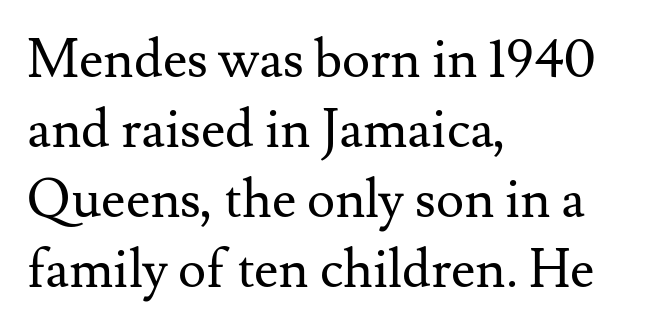
{"serif": "yes", "italic": "no", "bold": "no", "weight": "regular", "width": "normal", "stroke_contrast": "medium", "x_height": "small", "monospaced": "no", "underline": "no", "align": "left", "line_spacing": "normal", "line_spacing_ratio": 1.32, "letter_spacing": "normal", "letter_spacing_em": 0.0, "glyph_px": 53}
